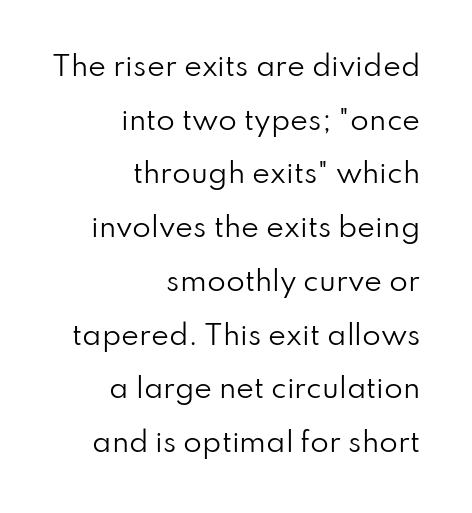
The image shows 27 px text type, upright; set right-aligned, loose line spacing (1.99x), normal letter spacing, not underlined.
